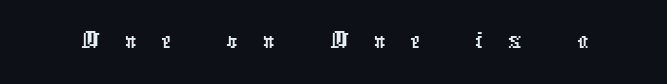
You could not count columns in this text — the font is proportionally spaced. The space beneath each line is pristine and unruled. Substantial extra tracking has been applied to these lines. The letters carry no serifs — their stems end cleanly without finishing strokes.
